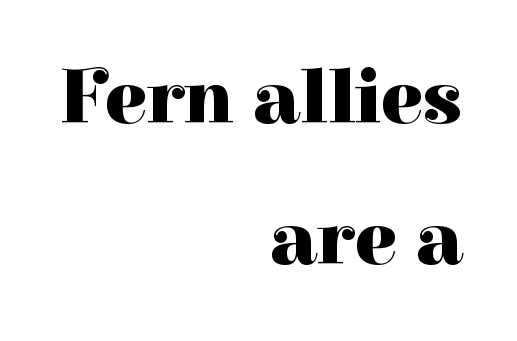
Observe the serifs anchoring each vertical stroke in this sample. In terms of posture, this sample is upright. Honestly, the letter spacing is just normal — you wouldn't notice it. These lines are rendered in a variable-pitch font.
